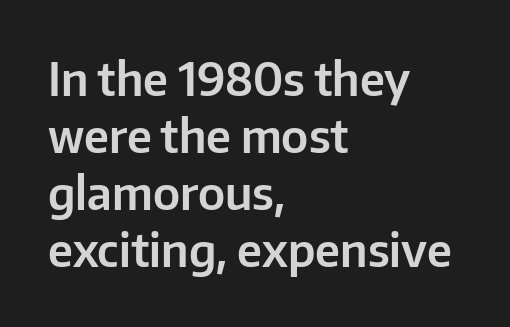
{"serif": "no", "italic": "no", "width": "normal", "stroke_contrast": "low", "x_height": "medium", "monospaced": "no", "underline": "no", "align": "left", "line_spacing_ratio": 1.24, "letter_spacing": "normal", "letter_spacing_em": 0.0, "glyph_px": 46}
